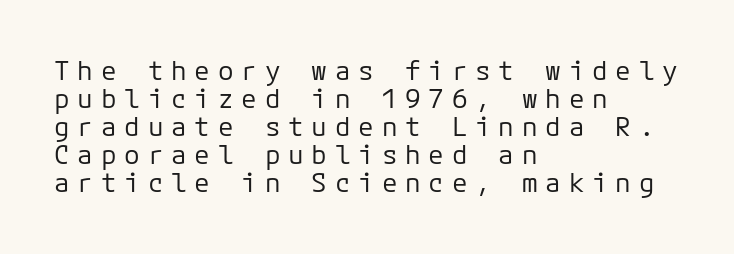
{"italic": "no", "bold": "no", "underline": "no", "align": "left", "line_spacing": "tight", "line_spacing_ratio": 1.08, "letter_spacing": "wide", "letter_spacing_em": 0.3, "glyph_px": 26}
